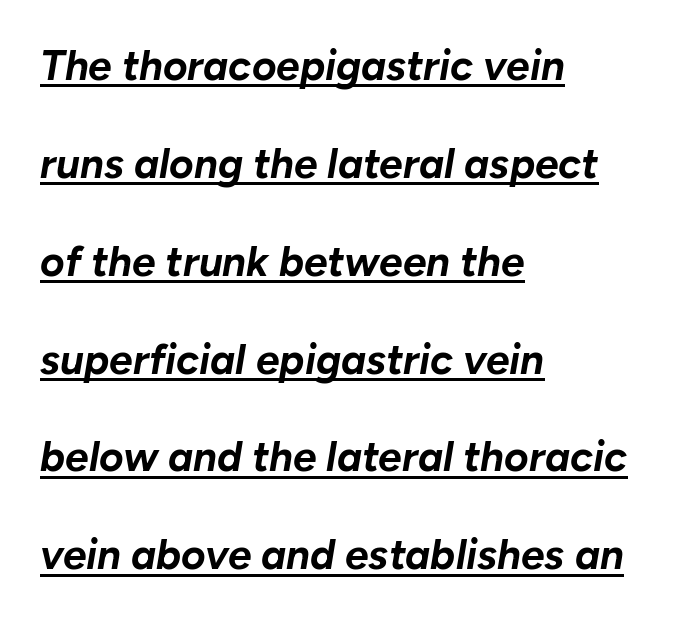
The image shows 42 px bold type, italic (leaning right); set left-aligned, loose line spacing (2.33x), normal letter spacing, underlined; low stroke contrast and a medium x-height.
